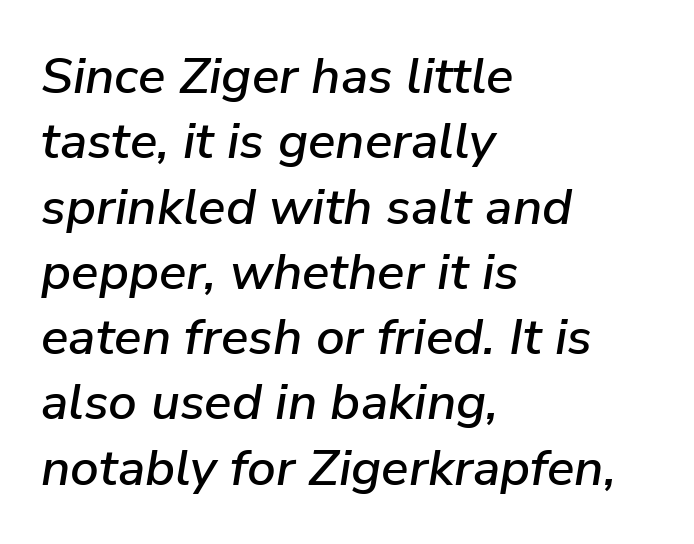
{"italic": "yes", "lean": "right", "slant_degrees": 9, "width": "normal", "stroke_contrast": "low", "x_height": "medium", "monospaced": "no", "underline": "no", "align": "left", "line_spacing": "normal", "line_spacing_ratio": 1.28, "letter_spacing": "normal", "letter_spacing_em": 0.0, "glyph_px": 51}
